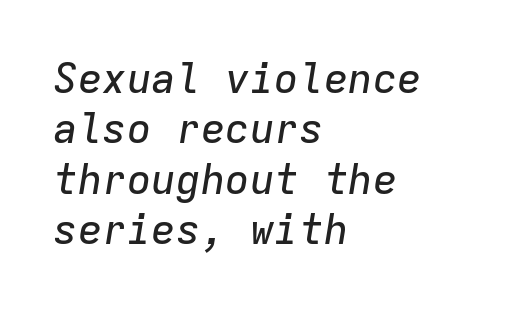
Q: Is the text italic (slanted)? A: Yes, it leans right by about 9 degrees.
Q: Is the text underlined? A: No.
Q: How is the paragraph aligned? A: Left-aligned.
Q: Is the spacing between letters normal or unusually wide? A: Normal.
Q: Width (condensed, normal, or wide)? A: Normal.
Q: Stroke contrast? A: Low.
Q: x-height? A: Medium.
Q: Monospaced? A: Yes.
